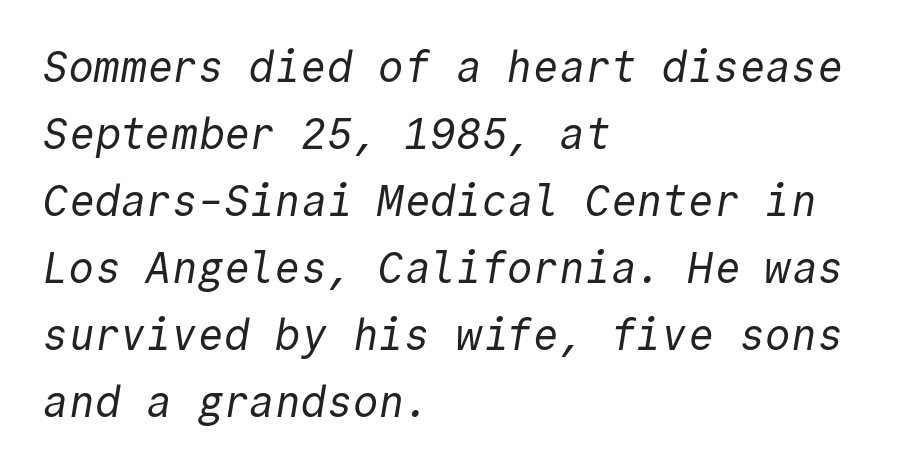
The glyphs are unaccompanied by any horizontal stroke below them. Inter-character spacing is left at the font's built-in metrics. Normally led — the rows are evenly, conventionally spaced. Regarding serifs, this sample does without them.
